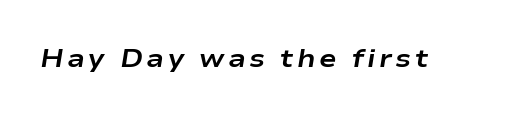
Q: Is the text bold? A: Yes.
Q: Is the text italic (slanted)? A: Yes, it leans right by about 9 degrees.
Q: Is the text underlined? A: No.
